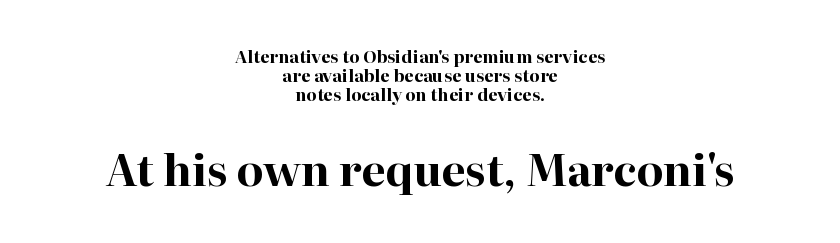
If you drew a line through each stem, it would be perfectly vertical. A typesetter would call this proportional, since set widths differ per character. This sample is center-justified, so both line endings float freely. The passage shown is emphatically bold. Visually, the bottom section dominates because its glyphs are scaled up. Underlining? Definitely not there.
